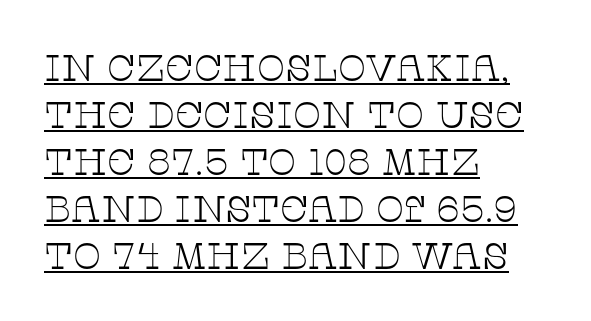
Q: Is the text bold? A: No.
Q: Is the text italic (slanted)? A: No, it is upright.
Q: Is the typeface a serif or a sans-serif typeface? A: Serif.
Q: Is the text underlined? A: Yes.
Q: How is the paragraph aligned? A: Left-aligned.
Q: Is the spacing between letters normal or unusually wide? A: Normal.
Q: Is the spacing between lines tight, normal or loose? A: Normal.
Q: Width (condensed, normal, or wide)? A: Wide.
Q: Stroke contrast? A: Low.
Q: x-height? A: Large.
Q: Monospaced? A: No.
